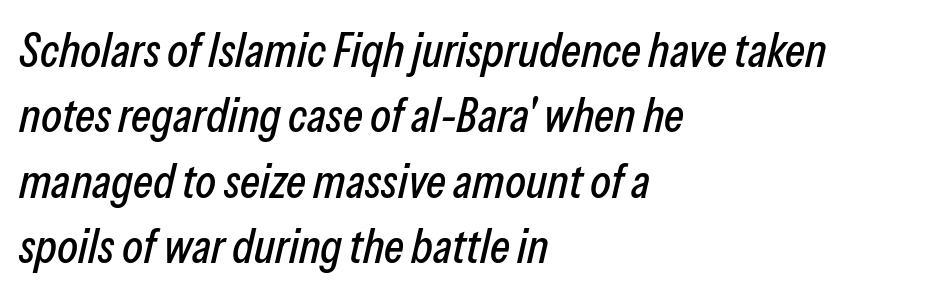
The image shows 48 px condensed type, italic (leaning right); set left-aligned, normal line spacing (1.36x), normal letter spacing, not underlined; low stroke contrast and a medium x-height.
